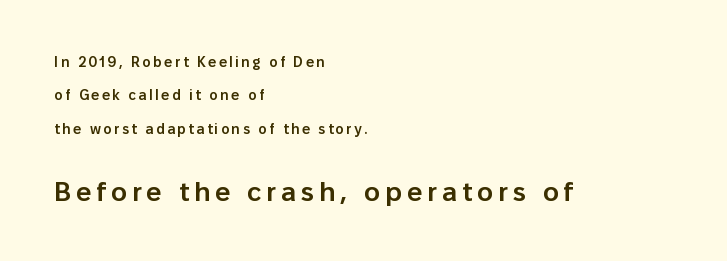
The rag falls on the right side of this text block. The characters look somewhat weighty, a semibold short of true bold. Plain, unruled lines of type. Leading is clearly above the norm, producing a sparse column. Caption: upper text group reduced, lower text group enlarged. Unlike italic type, these characters show no tilt at all.
